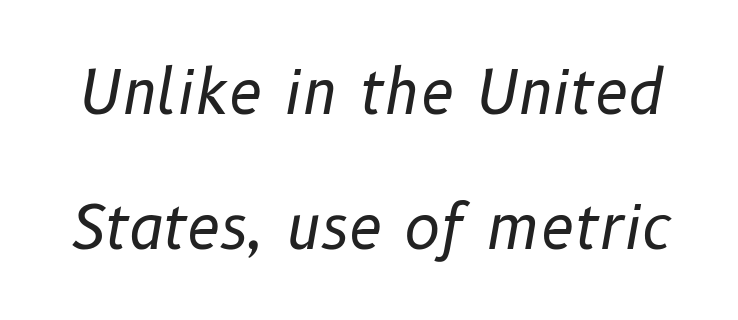
The image shows 61 px regular-weight type, italic (leaning right); set loose line spacing (2.21x), normal letter spacing, not underlined; low stroke contrast and a medium x-height.
